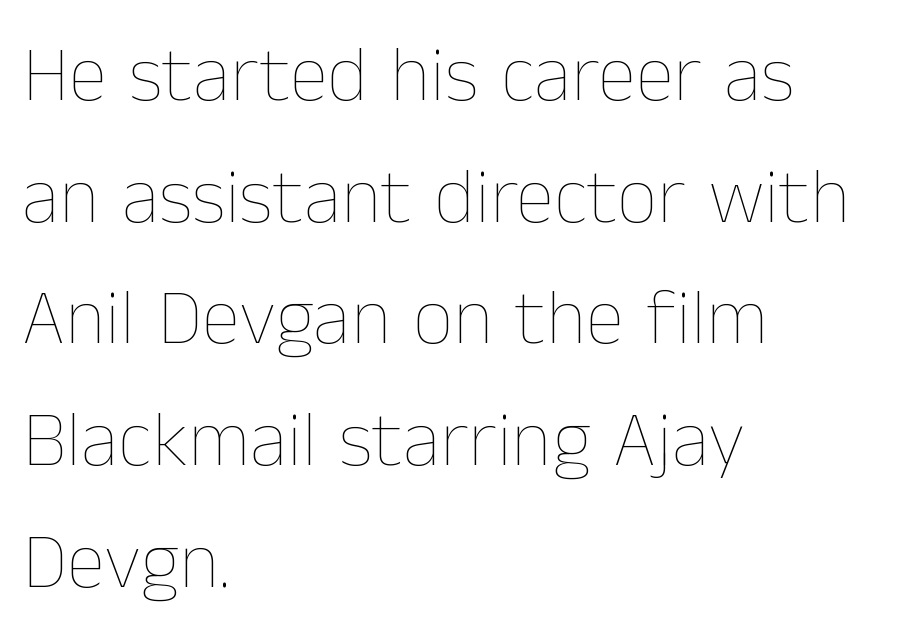
Q: Is the text bold? A: No.
Q: Is the text italic (slanted)? A: No, it is upright.
Q: Is the text underlined? A: No.
Q: How is the paragraph aligned? A: Left-aligned.
Q: Is the spacing between letters normal or unusually wide? A: Normal.
Q: Is the spacing between lines tight, normal or loose? A: Normal.
Q: Width (condensed, normal, or wide)? A: Normal.
Q: Stroke contrast? A: Low.
Q: x-height? A: Medium.
Q: Monospaced? A: No.
